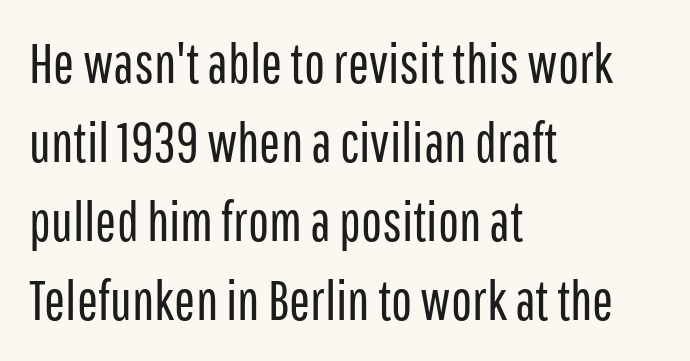
Here the designer chose a conventional face with non-uniform glyph widths. The text was rendered using a sans face with plain stroke endings. Posture: upright roman. The strokes are not fattened; the text isn't bold. The face used here is rendered with its standard letterfit.
